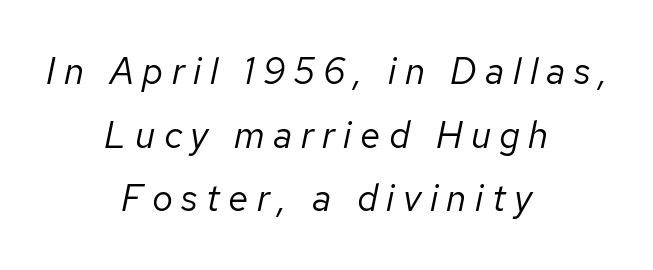
{"italic": "yes", "lean": "right", "slant_degrees": 12, "bold": "no", "weight": "regular", "width": "normal", "stroke_contrast": "low", "x_height": "medium", "monospaced": "no", "underline": "no", "align": "center", "line_spacing_ratio": 1.72, "letter_spacing": "wide", "letter_spacing_em": 0.23, "glyph_px": 37}
